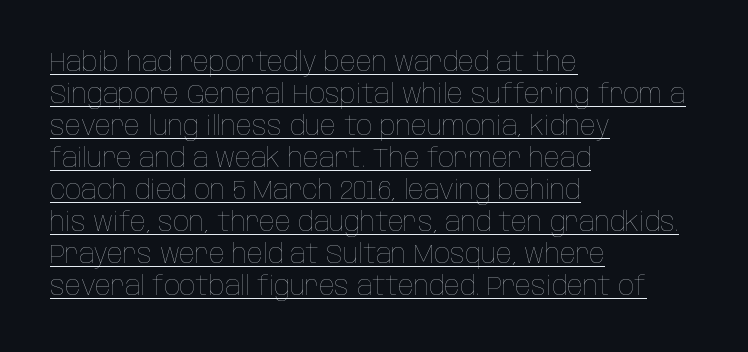
The image shows 26 px text type, upright; set left-aligned, line spacing 1.23x, normal letter spacing, underlined.
